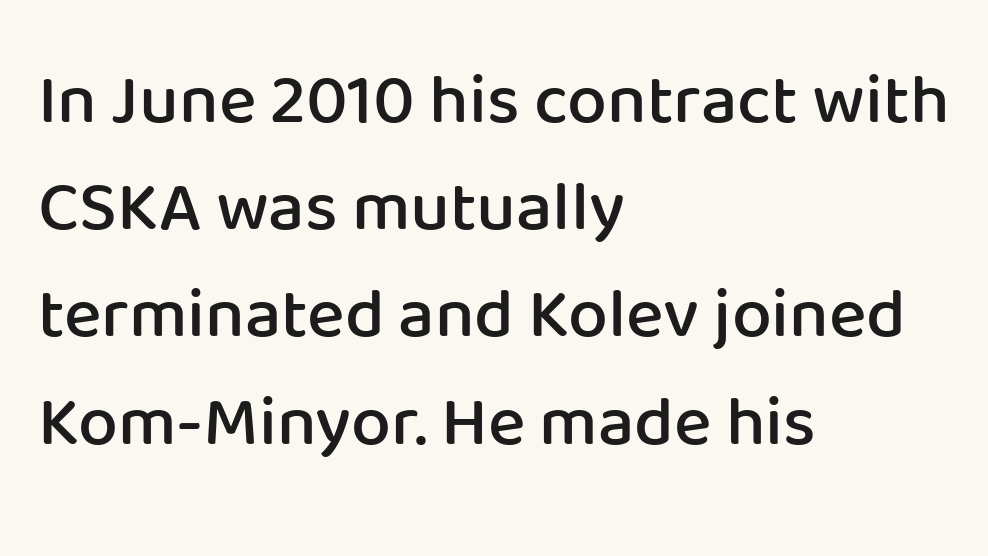
Caption: standard tracking, unaltered. Each letter's strokes conclude bluntly, with no projecting serifs. Notice how descenders clear the ascenders below comfortably — that's standard leading. Each letter keeps its own natural width here, so spacing adapts to shape. The paragraph has a hard left edge and a soft right edge. Italic? Not at all — the glyphs are vertical.
